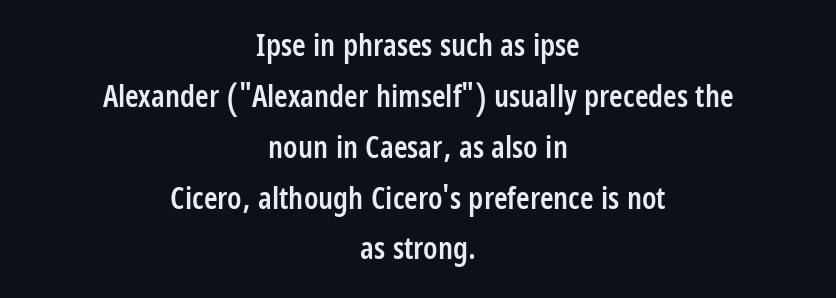
{"serif": "no", "italic": "no", "bold": "semi", "weight": "semibold", "width": "condensed", "stroke_contrast": "low", "x_height": "large", "monospaced": "no", "underline": "no", "align": "center", "line_spacing": "normal", "line_spacing_ratio": 1.64, "letter_spacing": "normal", "letter_spacing_em": 0.0, "glyph_px": 31}
